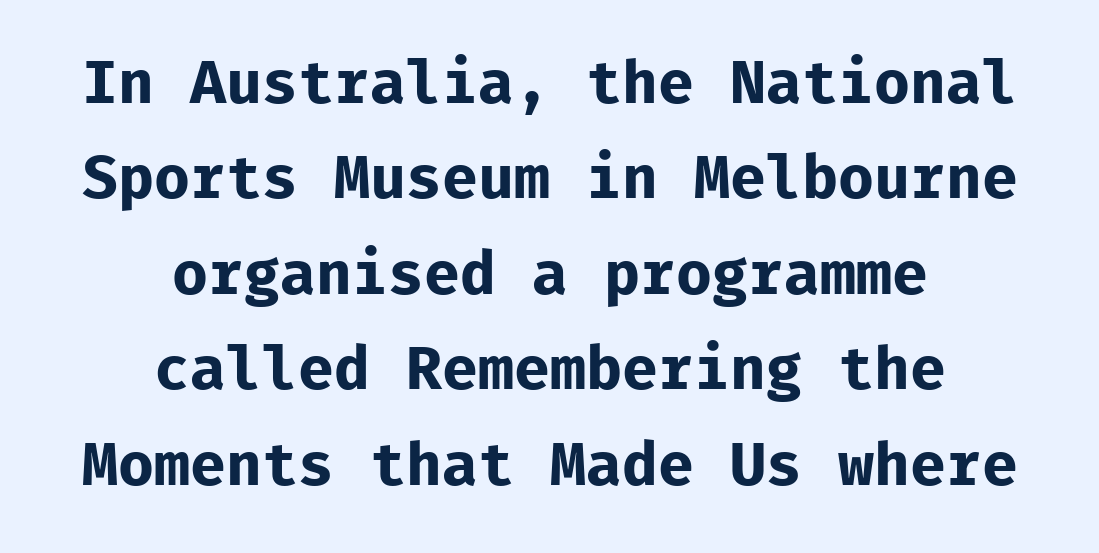
{"serif": "no", "italic": "no", "bold": "yes", "weight": "bold", "width": "normal", "stroke_contrast": "low", "x_height": "medium", "monospaced": "yes", "underline": "no", "align": "center", "line_spacing": "normal", "line_spacing_ratio": 1.59, "letter_spacing": "normal", "letter_spacing_em": 0.0, "glyph_px": 60}
